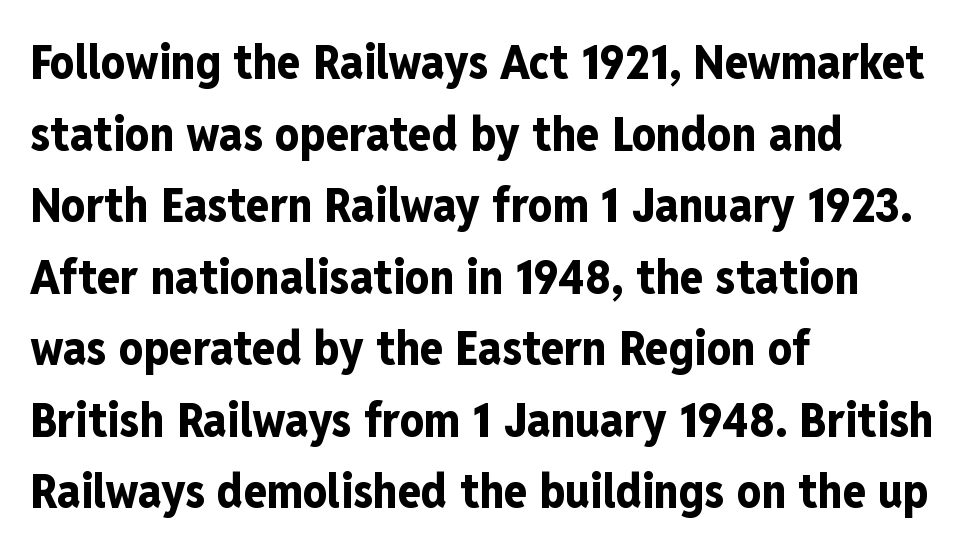
The image shows 48 px bold, condensed sans-serif type, upright; set left-aligned, normal line spacing (1.49x), normal letter spacing, not underlined; low stroke contrast and a medium x-height.
